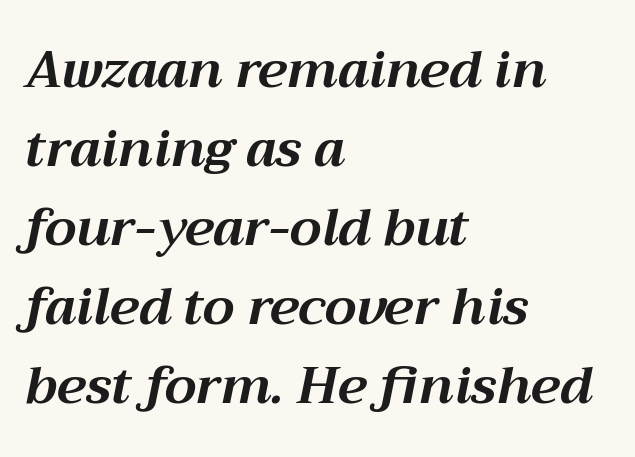
Q: Is the text bold? A: Yes.
Q: Is the text italic (slanted)? A: Yes, it leans right by about 12 degrees.
Q: Is the text underlined? A: No.
Q: How is the paragraph aligned? A: Left-aligned.
Q: Is the spacing between letters normal or unusually wide? A: Normal.
Q: Is the spacing between lines tight, normal or loose? A: Normal.
Q: Width (condensed, normal, or wide)? A: Normal.
Q: Stroke contrast? A: Medium.
Q: x-height? A: Medium.
Q: Monospaced? A: No.
